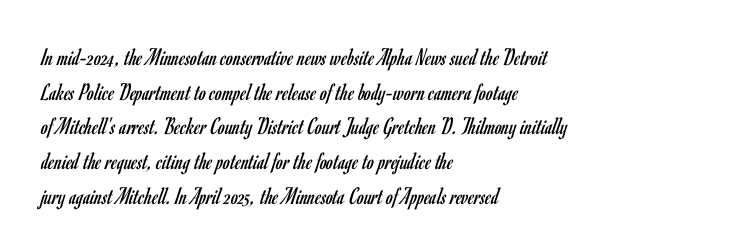
Q: Is the text bold? A: No.
Q: Is the text italic (slanted)? A: Yes.
Q: Is the text underlined? A: No.
Q: How is the paragraph aligned? A: Left-aligned.
Q: Is the spacing between letters normal or unusually wide? A: Normal.
Q: Is the spacing between lines tight, normal or loose? A: Normal.
